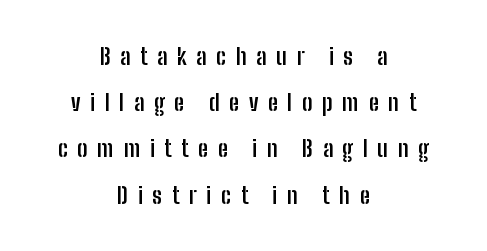
You could only call the tracking loose — the letters float apart. In terms of weight, the rendering is a true, heavy bold. Whoever set this chose breathing room over compactness in the vertical rhythm. Posture: upright roman. The lines in this sample share a center point and differ in where they start and stop.
